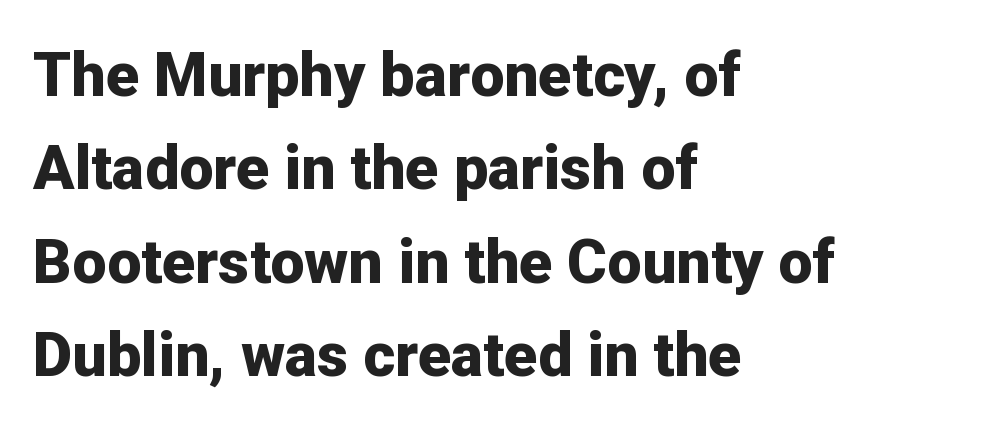
{"serif": "no", "italic": "no", "bold": "yes", "weight": "bold", "width": "normal", "stroke_contrast": "low", "x_height": "medium", "monospaced": "no", "underline": "no", "align": "left", "line_spacing": "normal", "line_spacing_ratio": 1.53, "letter_spacing": "normal", "letter_spacing_em": 0.0, "glyph_px": 61}
